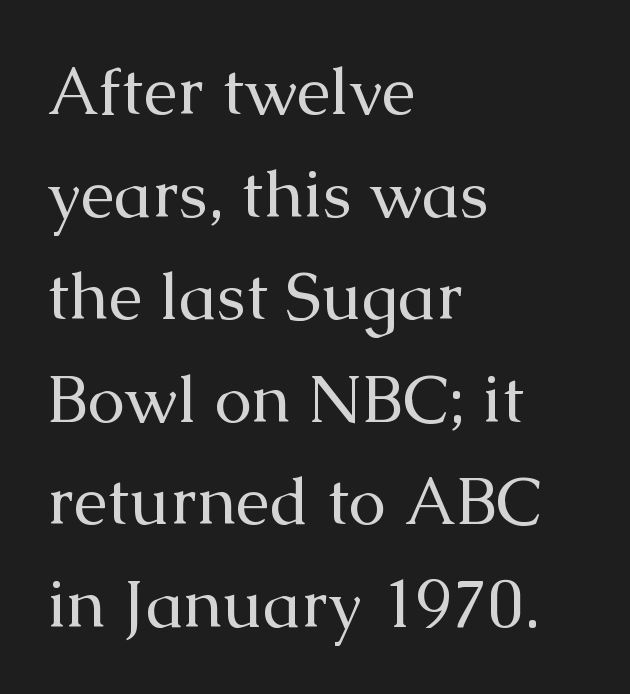
{"serif": "yes", "italic": "no", "bold": "no", "weight": "regular", "width": "normal", "stroke_contrast": "medium", "x_height": "medium", "monospaced": "no", "underline": "no", "align": "left", "line_spacing": "normal", "line_spacing_ratio": 1.53, "letter_spacing": "normal", "letter_spacing_em": 0.0, "glyph_px": 67}
